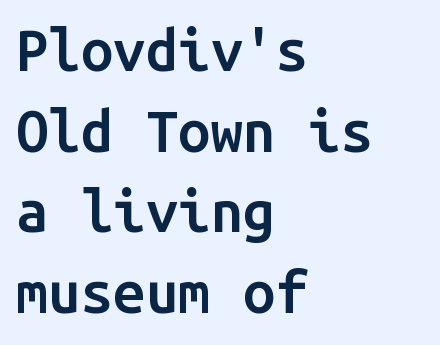
{"serif": "no", "italic": "no", "bold": "semi", "weight": "semibold", "width": "normal", "stroke_contrast": "low", "x_height": "medium", "monospaced": "yes", "underline": "no", "align": "left", "line_spacing": "normal", "line_spacing_ratio": 1.39, "letter_spacing": "normal", "letter_spacing_em": 0.0, "glyph_px": 58}
